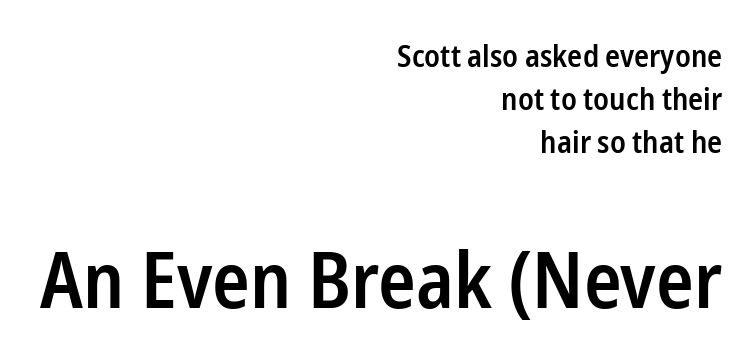
A typesetter would mark this as roman, not italic. Emphasis by weight is partial: semibold. Leading: standard. Proportional: the letters do not fall into vertical columns.
